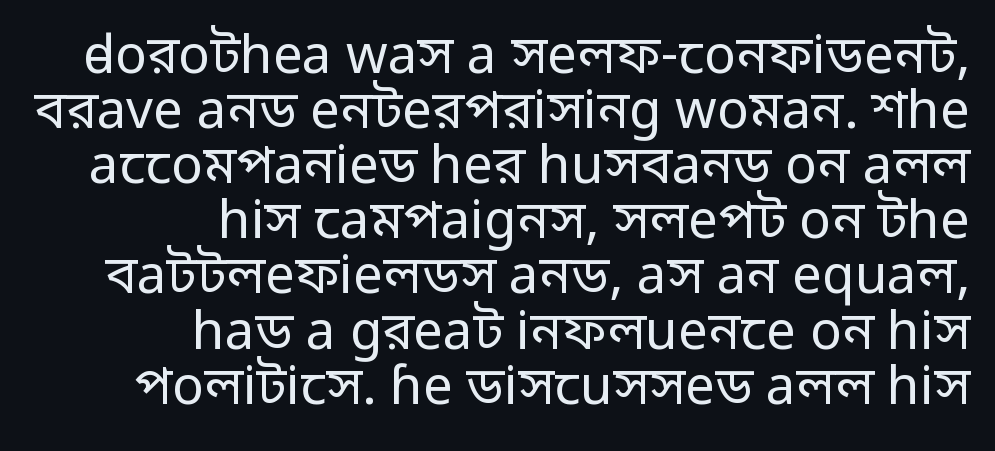
The image shows 53 px regular-weight sans-serif type, upright; set right-aligned, tight line spacing (1.04x), normal letter spacing, not underlined; low stroke contrast and a medium x-height.
